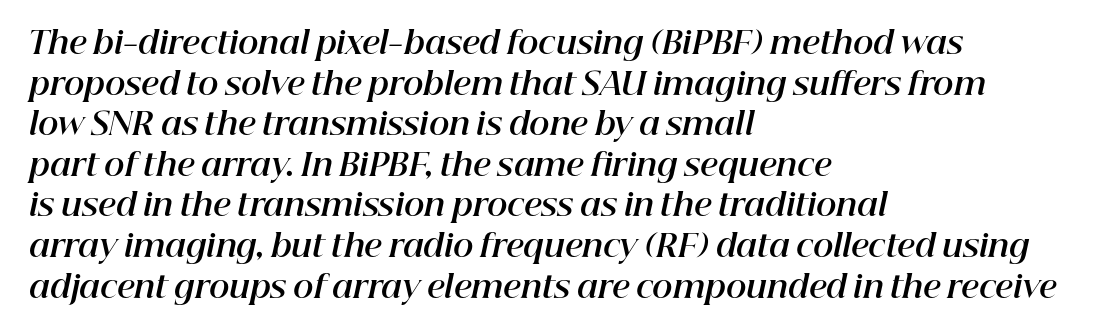
The image shows 31 px bold type, italic (leaning right); set left-aligned, normal line spacing (1.31x), normal letter spacing, not underlined; high stroke contrast and a medium x-height.
